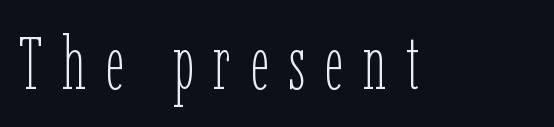
Q: Is the text bold? A: No.
Q: Is the text italic (slanted)? A: No, it is upright.
Q: Is the text underlined? A: No.
Q: Is the spacing between letters normal or unusually wide? A: Unusually wide.
Q: Width (condensed, normal, or wide)? A: Condensed.
Q: Stroke contrast? A: Low.
Q: x-height? A: Medium.
Q: Monospaced? A: No.
